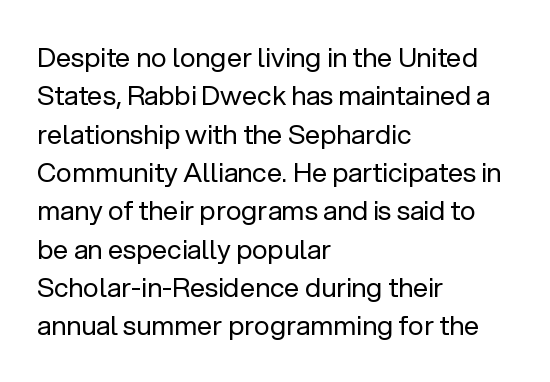
The image shows 27 px text type, upright; set left-aligned, normal line spacing (1.42x), normal letter spacing, not underlined.
